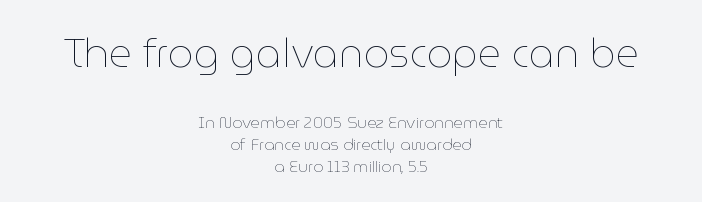
The image shows 40 px thin type, upright; set centered, normal line spacing (1.39x), normal letter spacing, not underlined; the first (top) block is 2.5x larger; low stroke contrast and a medium x-height.
